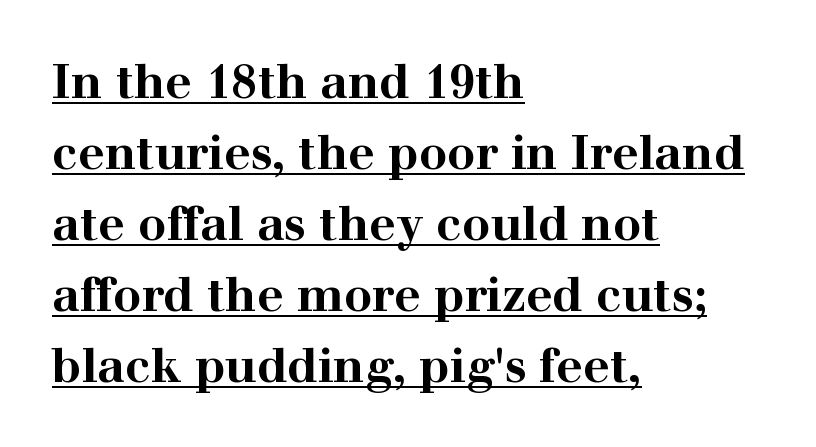
{"serif": "yes", "italic": "no", "bold": "yes", "weight": "bold", "width": "wide", "stroke_contrast": "high", "x_height": "medium", "monospaced": "no", "underline": "yes", "align": "left", "line_spacing": "normal", "line_spacing_ratio": 1.51, "letter_spacing": "normal", "letter_spacing_em": 0.0, "glyph_px": 47}
